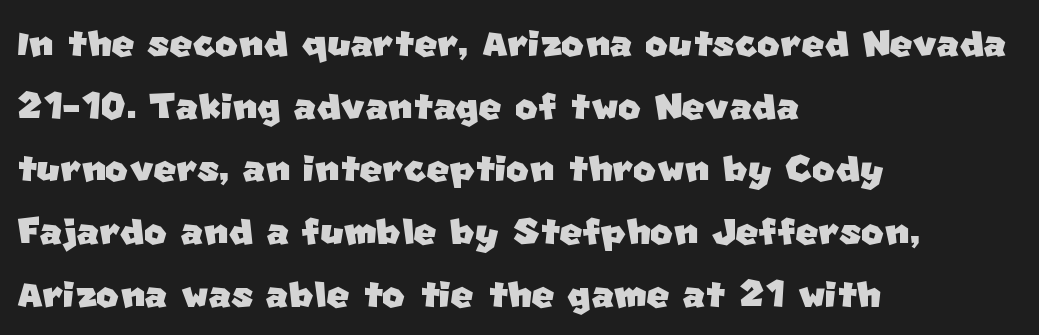
Q: Is the typeface a serif or a sans-serif typeface? A: Sans-serif.
Q: Is the text underlined? A: No.
Q: How is the paragraph aligned? A: Left-aligned.
Q: Is the spacing between letters normal or unusually wide? A: Normal.
Q: Is the spacing between lines tight, normal or loose? A: Normal.
Q: Width (condensed, normal, or wide)? A: Normal.
Q: Stroke contrast? A: Low.
Q: x-height? A: Large.
Q: Monospaced? A: No.
